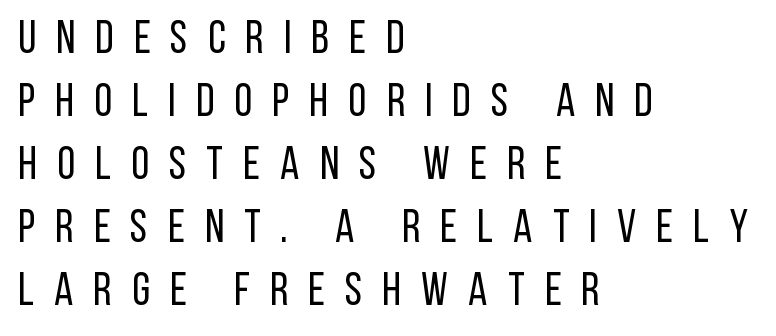
The image shows 46 px regular-weight, condensed sans-serif type, upright; set left-aligned, normal line spacing (1.37x), unusually wide letter spacing (+0.44 em), not underlined; low stroke contrast and a large x-height.
